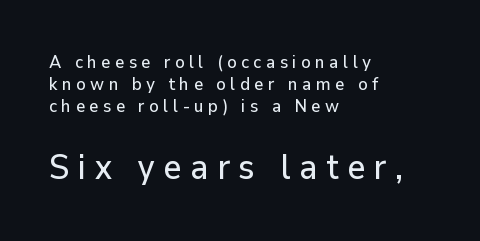
The image shows 35 px sans-serif type, upright; set left-aligned, line spacing 1.22x, unusually wide letter spacing (+0.24 em), not underlined; the second (bottom) block is 1.94x larger; low stroke contrast and a medium x-height.
